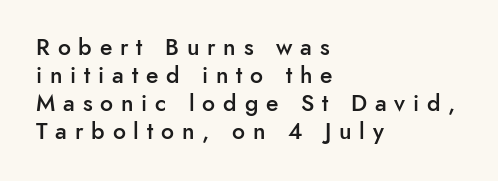
The image shows 23 px text type, upright; set left-aligned, line spacing 1.22x, unusually wide letter spacing (+0.34 em), not underlined.
